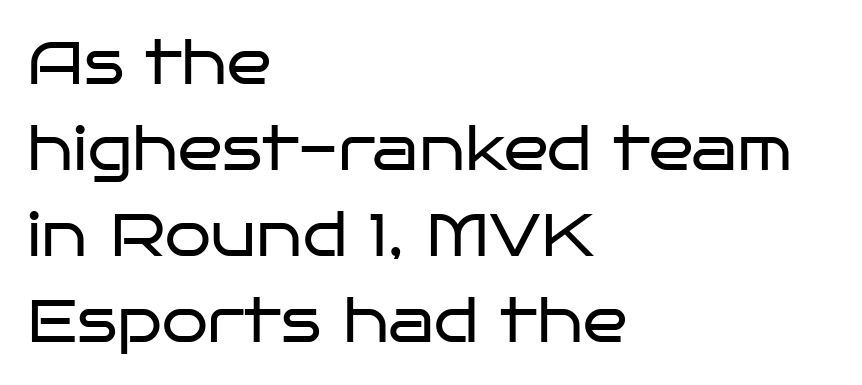
Regarding serifs, this sample does without them. The strip under each line holds only bare page. On a weight scale, this lands at 450 or below. Line starts are locked; line ends wander. Short note: letters normally spaced.
